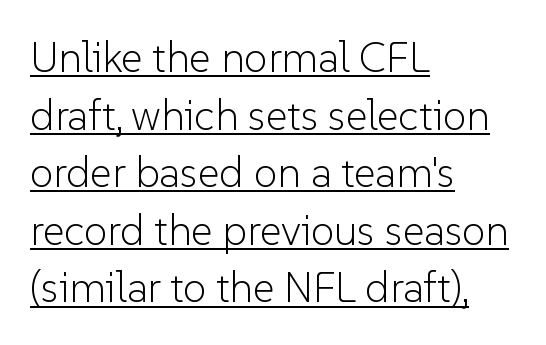
{"serif": "no", "italic": "no", "bold": "no", "weight": "light", "width": "normal", "stroke_contrast": "low", "x_height": "medium", "monospaced": "no", "underline": "yes", "align": "left", "line_spacing": "normal", "line_spacing_ratio": 1.37, "letter_spacing": "normal", "letter_spacing_em": 0.0, "glyph_px": 42}
